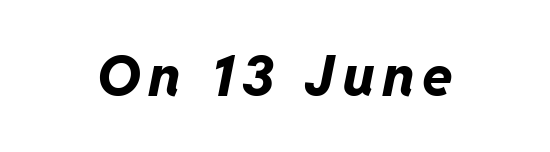
{"italic": "yes", "lean": "right", "slant_degrees": 11, "bold": "yes", "weight": "bold", "width": "normal", "stroke_contrast": "low", "x_height": "medium", "monospaced": "no", "underline": "no", "glyph_px": 56}
